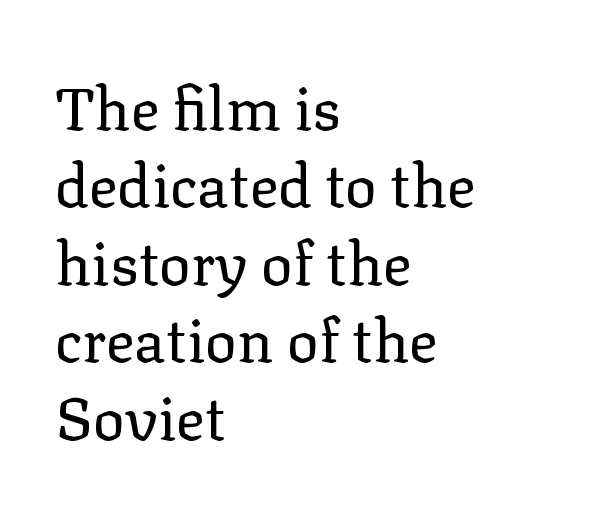
Stems here are at most as thick as an everyday book face. Proportional: the letters do not fall into vertical columns. The rendering keeps characters at their native spacing. Underlining? Definitely not there. Baseline-to-baseline distance is the conventional proportion of letter height. The paragraph has a hard left edge and a soft right edge.
